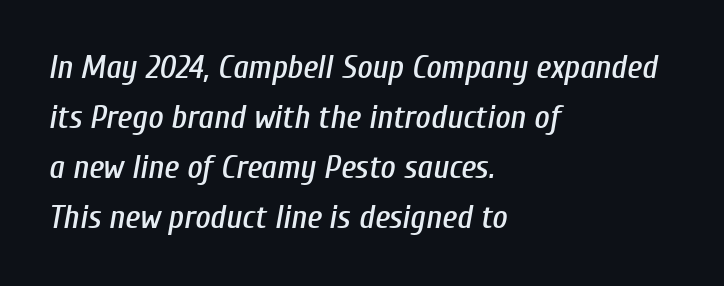
Q: Is the text italic (slanted)? A: Yes, it leans right by about 10 degrees.
Q: Is the text underlined? A: No.
Q: How is the paragraph aligned? A: Left-aligned.
Q: Is the spacing between letters normal or unusually wide? A: Normal.
Q: Is the spacing between lines tight, normal or loose? A: Normal.
Q: Width (condensed, normal, or wide)? A: Condensed.
Q: Stroke contrast? A: Low.
Q: x-height? A: Medium.
Q: Monospaced? A: No.
